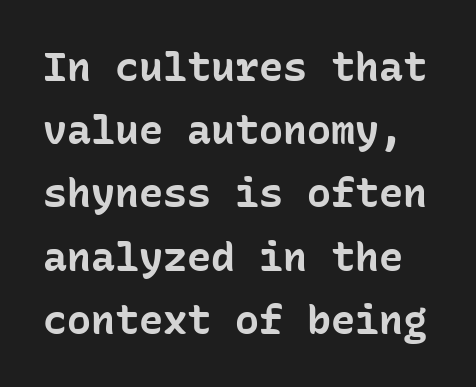
The letters march in equal steps, a hallmark of fixed-pitch type. Chunky letters — that's bold for sure. The space beneath each line is pristine and unruled. A sans-serif font was chosen for this passage. The specimen reads as upright at a glance.
